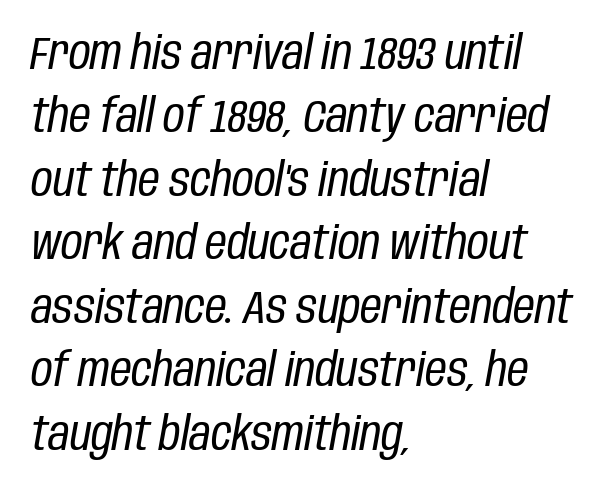
Descender tails drop into unmarked territory. No extra tracking has been applied to these lines. Alignment: flush left. Every character sits at an angle, as italics do.
